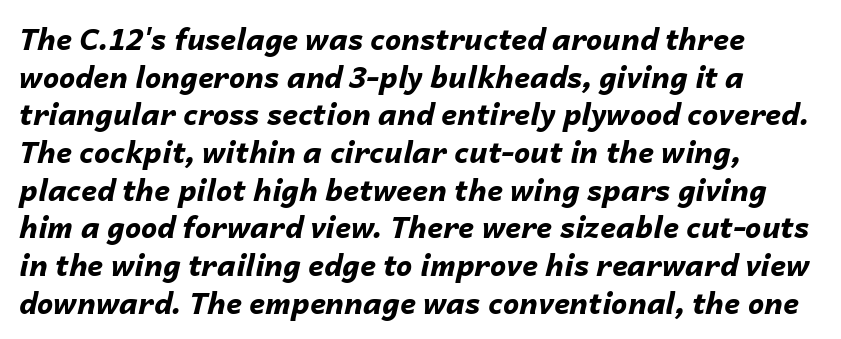
Q: Is the text bold? A: Yes.
Q: Is the text italic (slanted)? A: Yes, it leans right by about 14 degrees.
Q: Is the text underlined? A: No.
Q: How is the paragraph aligned? A: Left-aligned.
Q: Is the spacing between letters normal or unusually wide? A: Normal.
Q: Is the spacing between lines tight, normal or loose? A: Normal.
Q: Width (condensed, normal, or wide)? A: Normal.
Q: Stroke contrast? A: Low.
Q: x-height? A: Medium.
Q: Monospaced? A: No.
